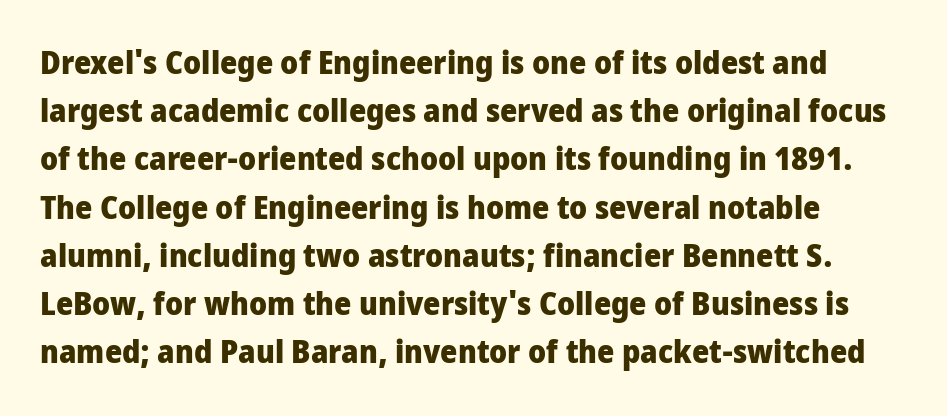
Each letter's strokes conclude bluntly, with no projecting serifs. These lines carry a lot of weight — the face is fully bold. Posture: upright roman. Default kerning and tracking; the words read as compact shapes.
